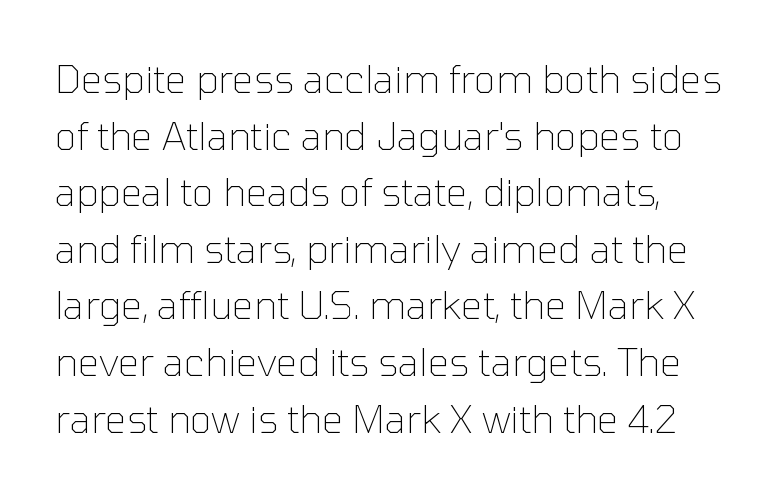
Weight: in the light-to-regular range. The typeface chosen for these lines omits serifs. Interline gaps are of average width in this sample. The rendering uses natural spacing where letterforms have individual widths. Caption: standard tracking, unaltered.
